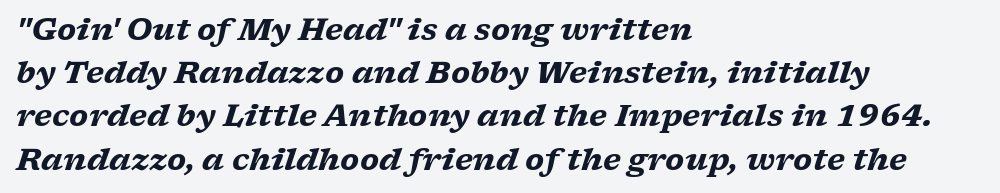
Q: Is the text bold? A: Yes.
Q: Is the text italic (slanted)? A: Yes, it leans right by about 17 degrees.
Q: Is the typeface a serif or a sans-serif typeface? A: Serif.
Q: Is the text underlined? A: No.
Q: How is the paragraph aligned? A: Left-aligned.
Q: Is the spacing between letters normal or unusually wide? A: Normal.
Q: Is the spacing between lines tight, normal or loose? A: Normal.
Q: Width (condensed, normal, or wide)? A: Wide.
Q: Stroke contrast? A: Low.
Q: x-height? A: Medium.
Q: Monospaced? A: No.
